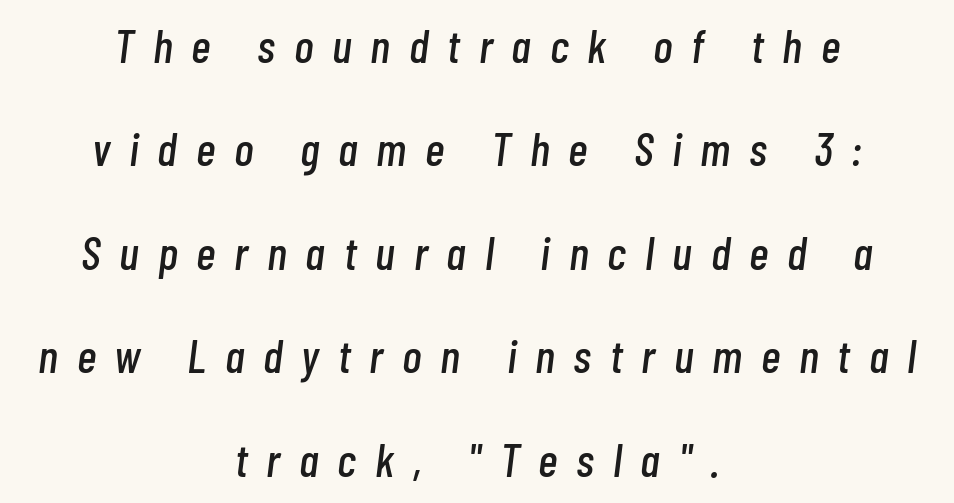
Q: Is the text italic (slanted)? A: Yes, it leans right by about 7 degrees.
Q: Is the text underlined? A: No.
Q: How is the paragraph aligned? A: Centered.
Q: Is the spacing between letters normal or unusually wide? A: Unusually wide.
Q: Is the spacing between lines tight, normal or loose? A: Loose.
Q: Width (condensed, normal, or wide)? A: Condensed.
Q: Stroke contrast? A: Low.
Q: x-height? A: Medium.
Q: Monospaced? A: No.
